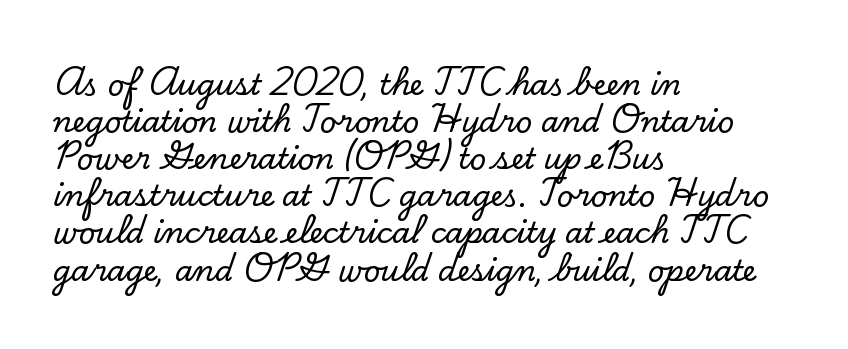
Do the characters align in a grid? No, the font is proportional. Layout note: lines flush left. Baseline-to-baseline distance is the conventional proportion of letter height.
